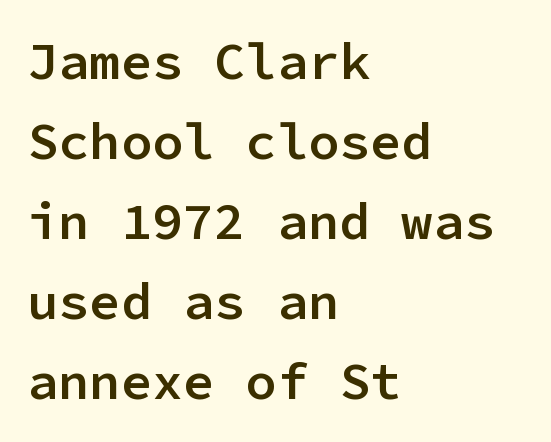
Look at the bottom of the vertical strokes: they stop flat, with no serifs. This sample is left-justified, so line endings fall wherever the words run out. Nope, not italic — everything's standing straight. The passage shown is not underscored anywhere. Here the glyphs are tracked normally, forming tight word shapes. The characters look somewhat weighty, a semibold short of true bold.
